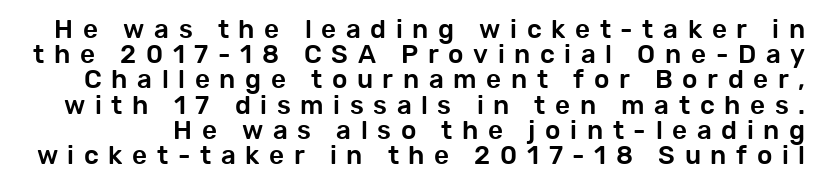
{"italic": "no", "underline": "no", "line_spacing": "tight", "line_spacing_ratio": 0.97, "letter_spacing": "wide", "letter_spacing_em": 0.37, "glyph_px": 26}
